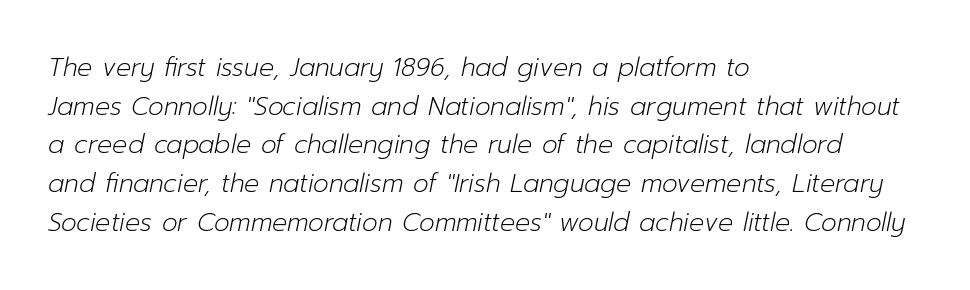
Look at the tracking — it's just the regular setting, nothing added. Yep, that's italic — everything's leaning. In CSS terms this would be text-align: left. The area under the type is left untouched. Is the type heavy? It reads as light-to-regular instead. Regular leading.
